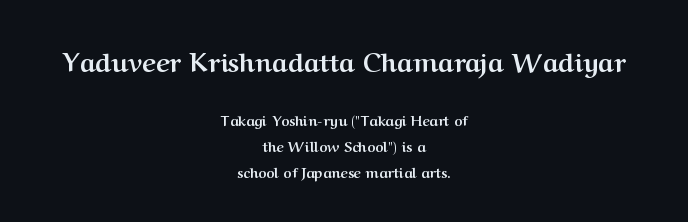
Q: Is the text bold? A: Yes.
Q: Is the text italic (slanted)? A: No, it is upright.
Q: Is the text underlined? A: No.
Q: How is the paragraph aligned? A: Centered.
Q: Is the spacing between letters normal or unusually wide? A: Normal.
Q: Which block of text is set in a larger size, the first (top) or the second (bottom)? A: The first (top) one.
